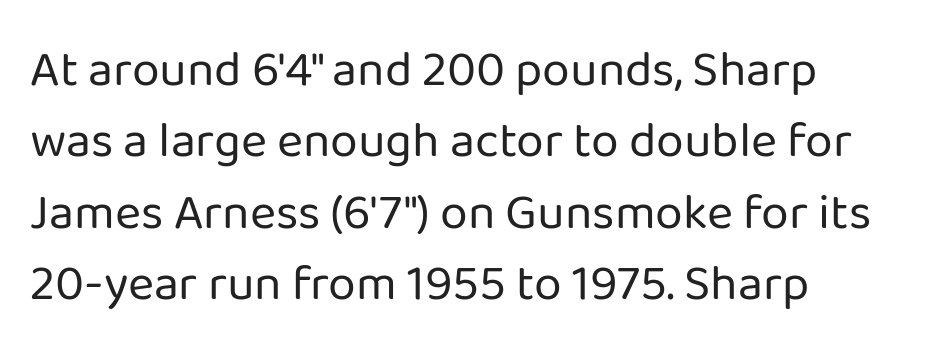
Q: Is the text bold? A: No.
Q: Is the text italic (slanted)? A: No, it is upright.
Q: Is the typeface a serif or a sans-serif typeface? A: Sans-serif.
Q: Is the text underlined? A: No.
Q: How is the paragraph aligned? A: Left-aligned.
Q: Is the spacing between letters normal or unusually wide? A: Normal.
Q: Is the spacing between lines tight, normal or loose? A: Normal.
Q: Width (condensed, normal, or wide)? A: Normal.
Q: Stroke contrast? A: Low.
Q: x-height? A: Medium.
Q: Monospaced? A: No.
